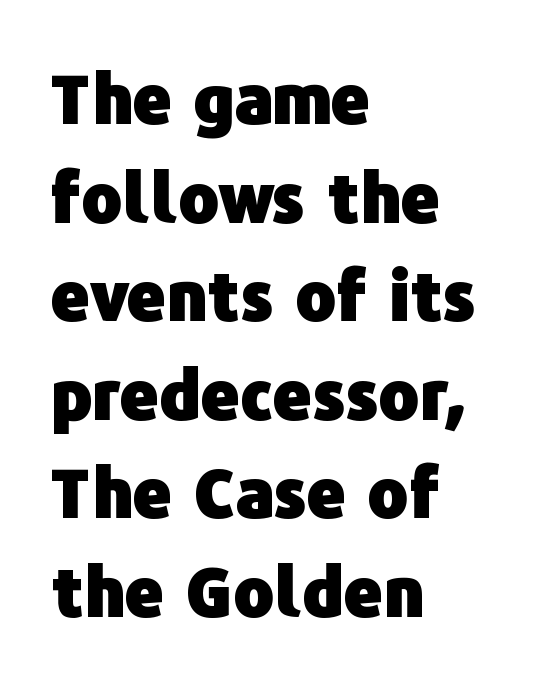
Q: Is the text bold? A: Yes.
Q: Is the text italic (slanted)? A: No, it is upright.
Q: Is the typeface a serif or a sans-serif typeface? A: Sans-serif.
Q: Is the text underlined? A: No.
Q: How is the paragraph aligned? A: Left-aligned.
Q: Is the spacing between letters normal or unusually wide? A: Normal.
Q: Is the spacing between lines tight, normal or loose? A: Normal.
Q: Width (condensed, normal, or wide)? A: Normal.
Q: Stroke contrast? A: Low.
Q: x-height? A: Medium.
Q: Monospaced? A: No.
